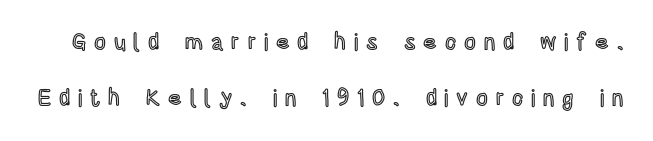
Q: Is the text italic (slanted)? A: No, it is upright.
Q: Is the text underlined? A: No.
Q: Is the spacing between letters normal or unusually wide? A: Unusually wide.
Q: Is the spacing between lines tight, normal or loose? A: Loose.
